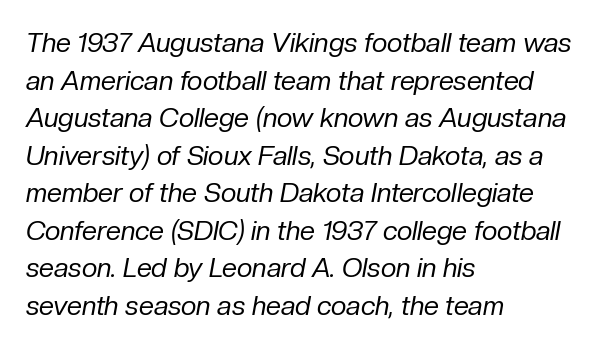
Visually the block forms a straight wall on the left and a jagged coastline on the right. The space beneath each line is pristine and unruled. Nothing unusual about the tracking: characters are spaced as the font intends. Caption: face not bold, strokes unweighted. There's an unmistakable incline to the writing here. Regarding leading, the lines here are spaced in the standard way.
